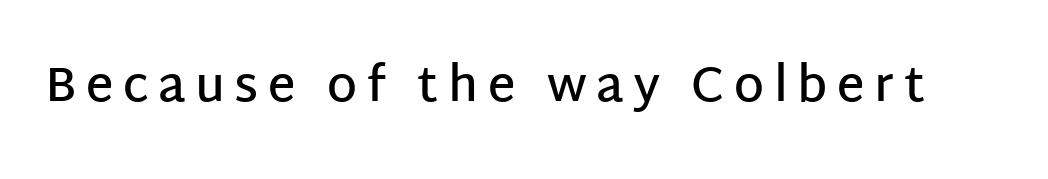
Q: Is the text bold? A: Semi-bold.
Q: Is the text italic (slanted)? A: No, it is upright.
Q: Is the typeface a serif or a sans-serif typeface? A: Sans-serif.
Q: Is the text underlined? A: No.
Q: Is the spacing between letters normal or unusually wide? A: Unusually wide.
Q: Width (condensed, normal, or wide)? A: Normal.
Q: Stroke contrast? A: Low.
Q: x-height? A: Large.
Q: Monospaced? A: No.
